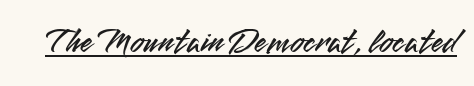
The image shows 35 px sans-serif type; set normal letter spacing, underlined; medium stroke contrast and a small x-height.
